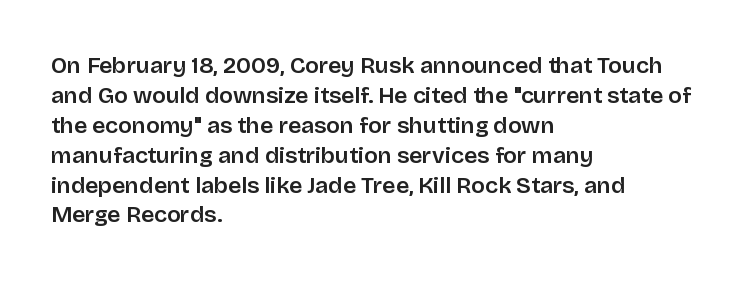
The image shows 23 px text type, upright; set left-aligned, normal line spacing (1.3x), normal letter spacing, not underlined.
